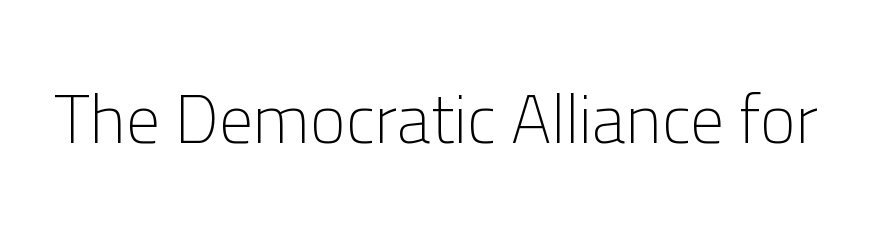
What stands out about the letter spacing? Nothing — it is the standard amount. You could not count columns in this text — the font is proportionally spaced. Stroke thickness stays within the range of a standard reading face or lighter. Unlike italic type, these characters show no tilt at all. This rendering features lettering with no underline. I'd call this a sans setting — the letters go barefoot.
